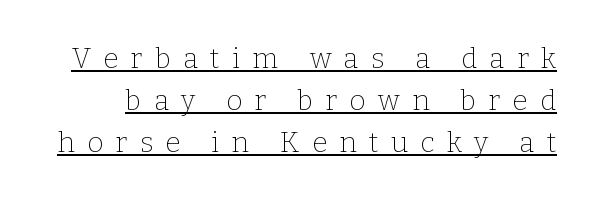
{"serif": "yes", "italic": "no", "bold": "no", "weight": "thin", "width": "normal", "stroke_contrast": "low", "x_height": "medium", "monospaced": "no", "underline": "yes", "line_spacing": "normal", "line_spacing_ratio": 1.5, "letter_spacing": "wide", "letter_spacing_em": 0.44, "glyph_px": 28}
